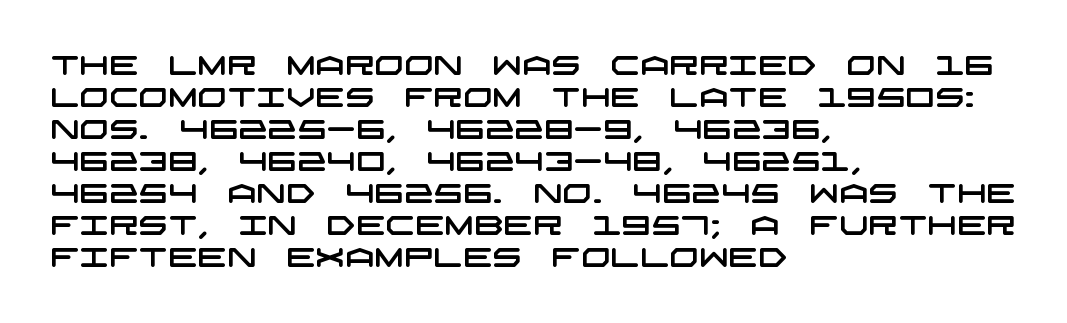
The rendering anchors every line to the left-hand side. Nothing unusual about the tracking: characters are spaced as the font intends. The string is rendered with underlining switched off.
